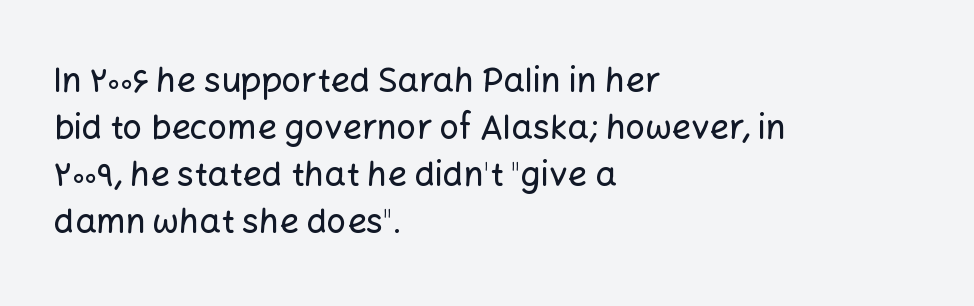
{"serif": "no", "italic": "no", "width": "normal", "stroke_contrast": "low", "x_height": "medium", "monospaced": "no", "underline": "no", "align": "left", "line_spacing": "normal", "line_spacing_ratio": 1.38, "letter_spacing": "normal", "letter_spacing_em": 0.0, "glyph_px": 34}
